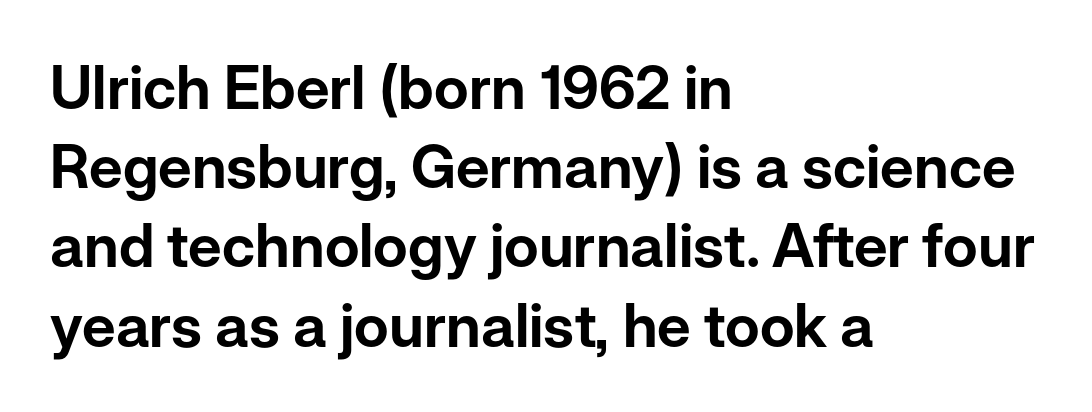
The image shows 60 px sans-serif type, upright; set left-aligned, normal line spacing (1.32x), normal letter spacing, not underlined; low stroke contrast and a medium x-height.
